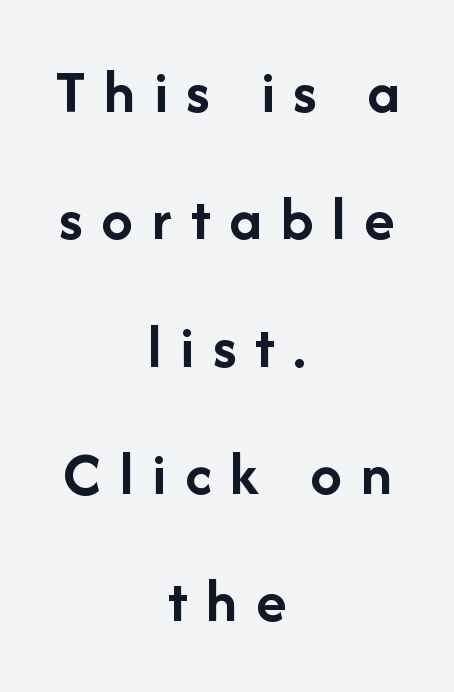
Q: Is the text bold? A: Yes.
Q: Is the text italic (slanted)? A: No, it is upright.
Q: Is the typeface a serif or a sans-serif typeface? A: Sans-serif.
Q: Is the text underlined? A: No.
Q: How is the paragraph aligned? A: Centered.
Q: Is the spacing between letters normal or unusually wide? A: Unusually wide.
Q: Is the spacing between lines tight, normal or loose? A: Loose.
Q: Width (condensed, normal, or wide)? A: Normal.
Q: Stroke contrast? A: Low.
Q: x-height? A: Medium.
Q: Monospaced? A: No.
